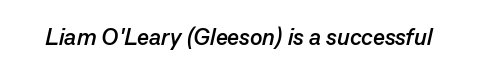
{"italic": "yes", "lean": "right", "slant_degrees": 13, "bold": "yes", "underline": "no", "letter_spacing": "normal", "letter_spacing_em": 0.0, "glyph_px": 23}
